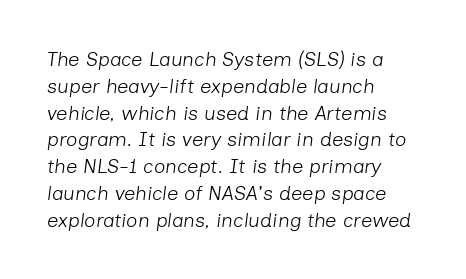
This sample keeps an unexceptional amount of space between lines. Default kerning and tracking; the words read as compact shapes. The passage is arranged the way most books set body copy — flush left. Check under the words: just untouched page.
